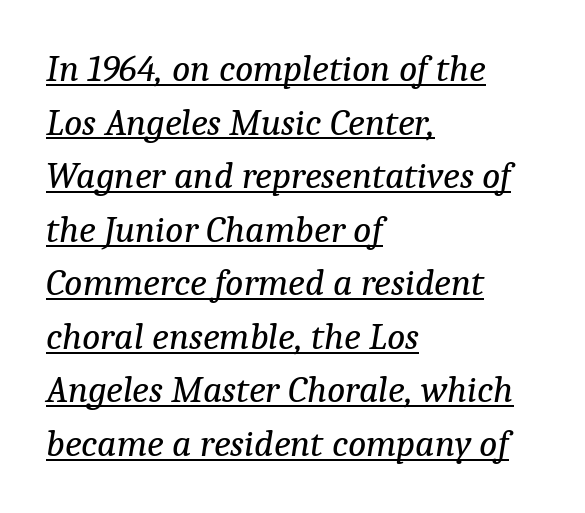
{"serif": "yes", "italic": "yes", "lean": "right", "slant_degrees": 9, "bold": "no", "weight": "regular", "width": "normal", "stroke_contrast": "low", "x_height": "medium", "monospaced": "no", "underline": "yes", "align": "left", "line_spacing": "normal", "line_spacing_ratio": 1.41, "letter_spacing": "normal", "letter_spacing_em": 0.0, "glyph_px": 38}
